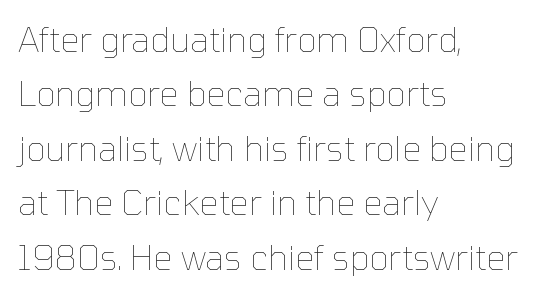
Short and long lines alike share a common starting point at left. Caption: standard tracking, unaltered. Do the letters lean? They stand straight. Letters have the restrained weight of plain body copy at most. The space between consecutive lines is moderate.
